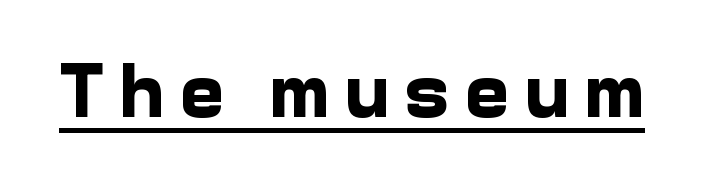
{"serif": "no", "italic": "no", "bold": "yes", "weight": "bold", "width": "normal", "stroke_contrast": "low", "x_height": "medium", "monospaced": "no", "underline": "yes", "glyph_px": 76}
